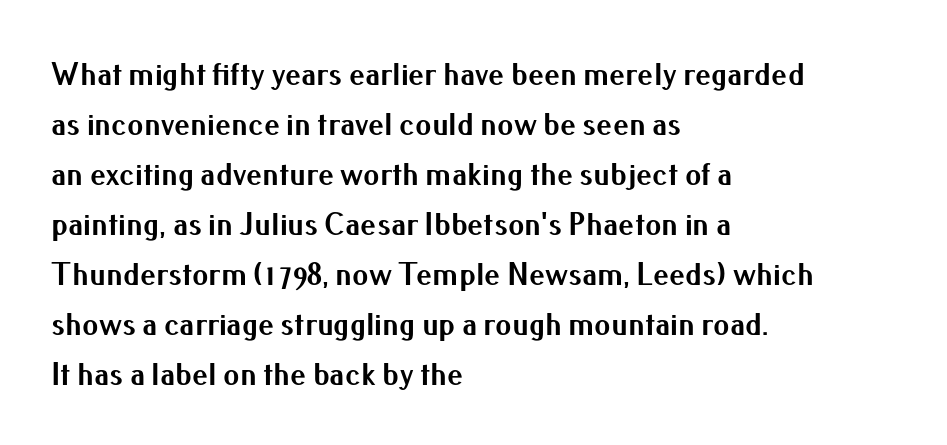
{"serif": "no", "italic": "no", "bold": "yes", "weight": "bold", "width": "normal", "stroke_contrast": "medium", "x_height": "small", "monospaced": "no", "underline": "no", "align": "left", "line_spacing": "normal", "line_spacing_ratio": 1.56, "letter_spacing": "normal", "letter_spacing_em": 0.0, "glyph_px": 32}
